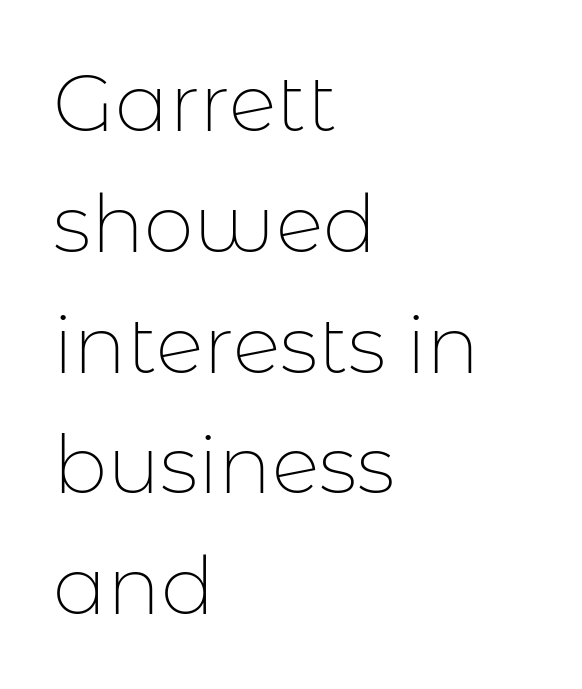
Q: Is the text bold? A: No.
Q: Is the text italic (slanted)? A: No, it is upright.
Q: Is the typeface a serif or a sans-serif typeface? A: Sans-serif.
Q: Is the text underlined? A: No.
Q: How is the paragraph aligned? A: Left-aligned.
Q: Is the spacing between letters normal or unusually wide? A: Normal.
Q: Is the spacing between lines tight, normal or loose? A: Normal.
Q: Width (condensed, normal, or wide)? A: Normal.
Q: Stroke contrast? A: Low.
Q: x-height? A: Medium.
Q: Monospaced? A: No.
